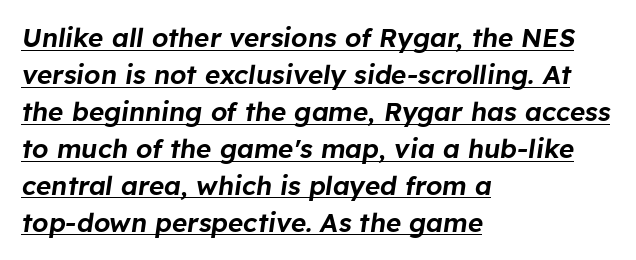
Q: Is the text italic (slanted)? A: Yes, it leans right by about 8 degrees.
Q: Is the text underlined? A: Yes.
Q: How is the paragraph aligned? A: Left-aligned.
Q: Is the spacing between letters normal or unusually wide? A: Normal.
Q: Is the spacing between lines tight, normal or loose? A: Normal.
